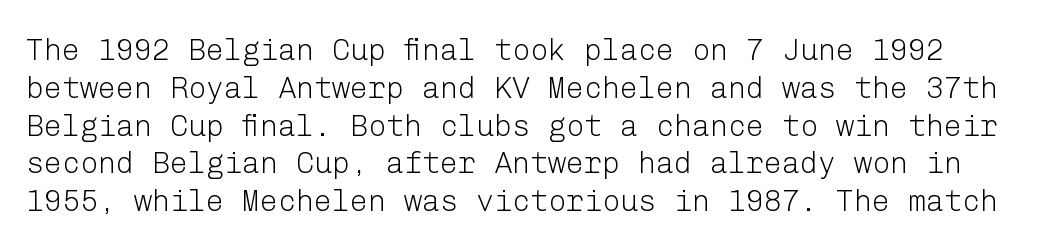
{"serif": "no", "italic": "no", "bold": "no", "weight": "light", "width": "normal", "stroke_contrast": "low", "x_height": "medium", "underline": "no", "line_spacing": "normal", "line_spacing_ratio": 1.26, "letter_spacing": "normal", "letter_spacing_em": 0.0, "glyph_px": 30}
